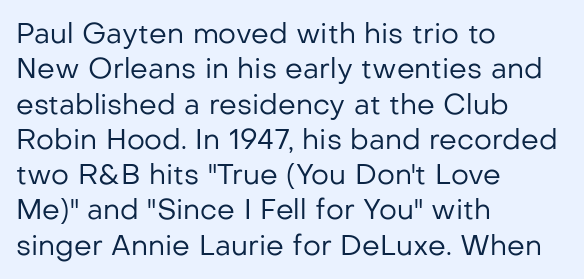
The image shows 28 px regular-weight sans-serif type, upright; set left-aligned, normal line spacing (1.26x), normal letter spacing, not underlined; low stroke contrast and a medium x-height.
